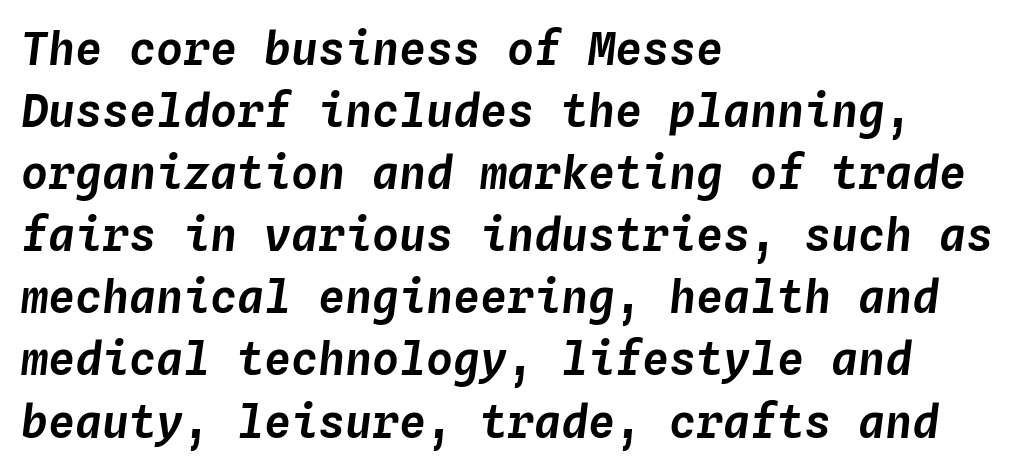
The image shows 45 px text type, italic (leaning right), monospaced; set left-aligned, normal line spacing (1.38x), normal letter spacing, not underlined; low stroke contrast and a medium x-height.
